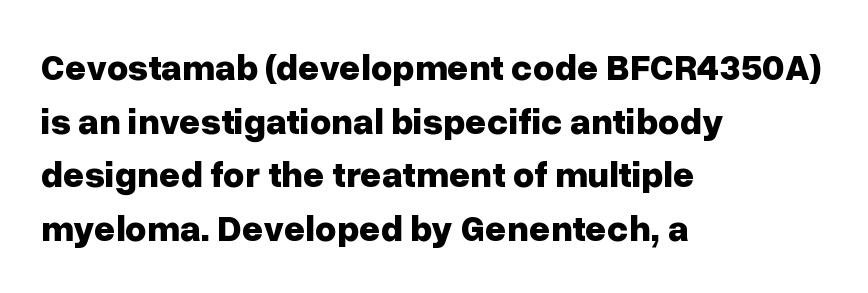
Q: Is the text bold? A: Yes.
Q: Is the text italic (slanted)? A: No, it is upright.
Q: Is the typeface a serif or a sans-serif typeface? A: Sans-serif.
Q: Is the text underlined? A: No.
Q: How is the paragraph aligned? A: Left-aligned.
Q: Is the spacing between letters normal or unusually wide? A: Normal.
Q: Is the spacing between lines tight, normal or loose? A: Normal.
Q: Width (condensed, normal, or wide)? A: Normal.
Q: Stroke contrast? A: Low.
Q: x-height? A: Medium.
Q: Monospaced? A: No.
